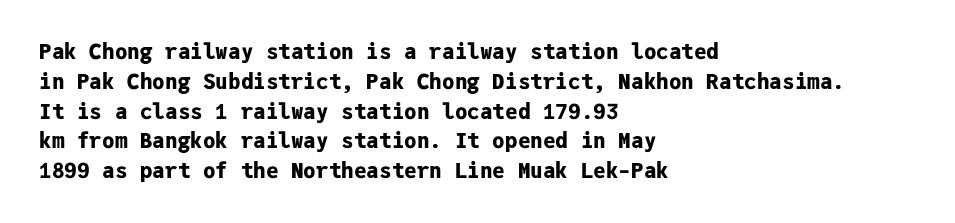
Q: Is the text bold? A: Yes.
Q: Is the text italic (slanted)? A: No, it is upright.
Q: Is the text underlined? A: No.
Q: How is the paragraph aligned? A: Left-aligned.
Q: Is the spacing between letters normal or unusually wide? A: Normal.
Q: Is the spacing between lines tight, normal or loose? A: Normal.
